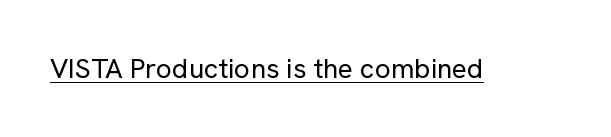
{"serif": "no", "italic": "no", "bold": "no", "weight": "regular", "width": "normal", "stroke_contrast": "low", "x_height": "medium", "monospaced": "no", "underline": "yes", "letter_spacing": "normal", "letter_spacing_em": 0.0, "glyph_px": 28}
